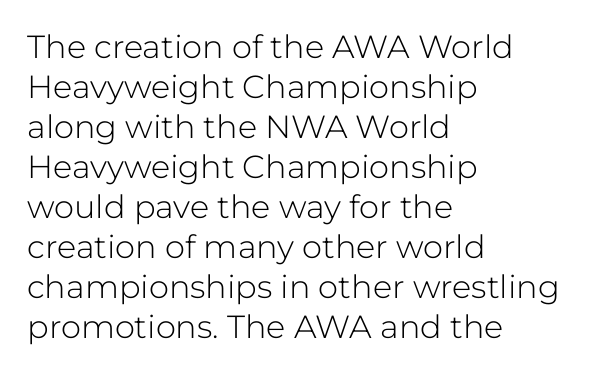
{"serif": "no", "italic": "no", "bold": "no", "weight": "light", "width": "normal", "stroke_contrast": "low", "x_height": "medium", "monospaced": "no", "underline": "no", "align": "left", "line_spacing": "normal", "line_spacing_ratio": 1.25, "letter_spacing": "normal", "letter_spacing_em": 0.0, "glyph_px": 32}
